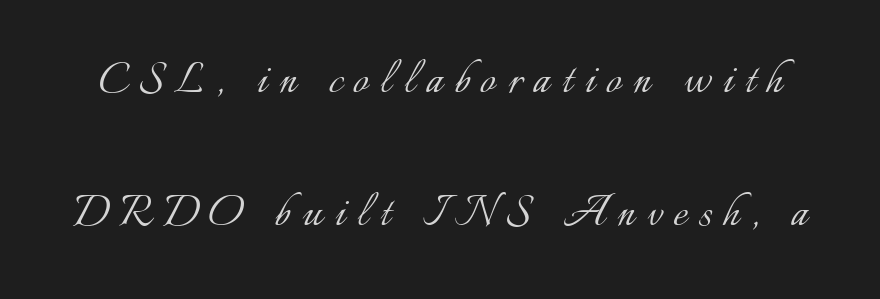
Q: Is the text bold? A: No.
Q: Is the text italic (slanted)? A: Yes.
Q: Is the text underlined? A: No.
Q: Is the spacing between letters normal or unusually wide? A: Unusually wide.
Q: Is the spacing between lines tight, normal or loose? A: Loose.
Q: Width (condensed, normal, or wide)? A: Normal.
Q: Stroke contrast? A: Low.
Q: x-height? A: Small.
Q: Monospaced? A: No.
